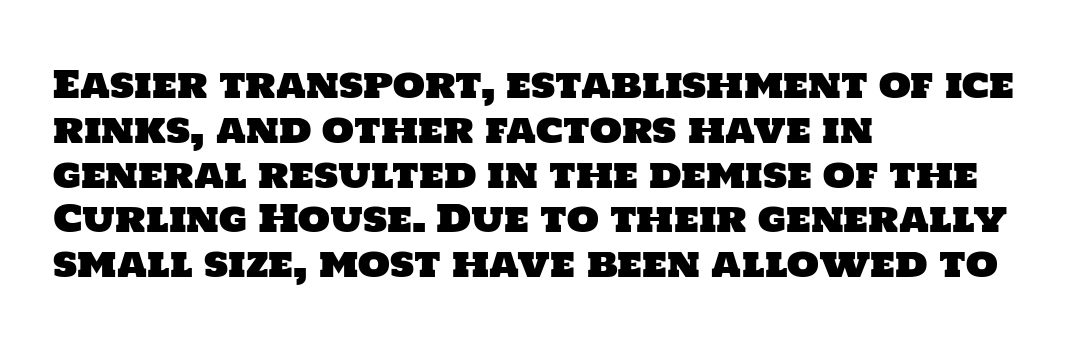
Reading down the block, your eye returns to a fixed left position each line. Think of a printed novel: that variable character pitch is what you see here. Letterform terminals end flat and unadorned throughout the passage. The rendering keeps characters at their native spacing. Descenders hang freely into open space.
